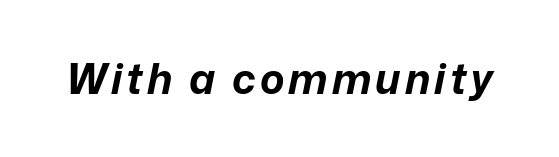
The area under the type is left untouched. Summary of weight: heavy, a full bold. These lines are rendered in a variable-pitch font. Tall strokes in this sample are angled rather than plumb.
